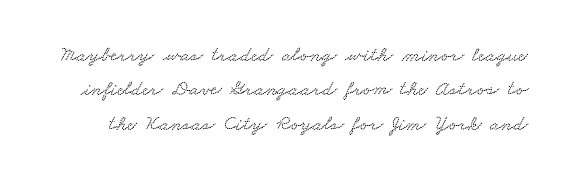
Q: Is the text underlined? A: No.
Q: Is the spacing between letters normal or unusually wide? A: Normal.
Q: Is the spacing between lines tight, normal or loose? A: Normal.
